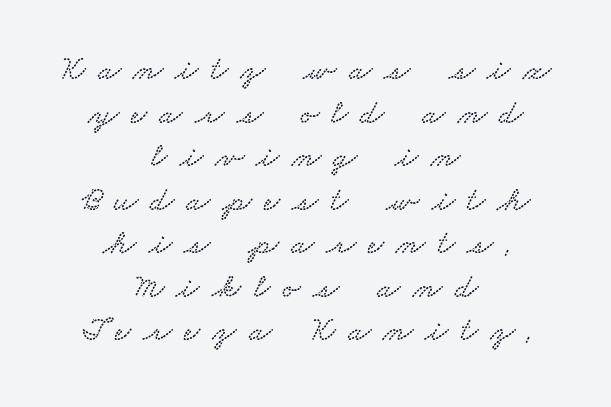
Q: Is the typeface a serif or a sans-serif typeface? A: Serif.
Q: Is the text underlined? A: No.
Q: How is the paragraph aligned? A: Centered.
Q: Is the spacing between letters normal or unusually wide? A: Unusually wide.
Q: Is the spacing between lines tight, normal or loose? A: Normal.
Q: Width (condensed, normal, or wide)? A: Wide.
Q: Stroke contrast? A: Low.
Q: x-height? A: Small.
Q: Monospaced? A: No.
